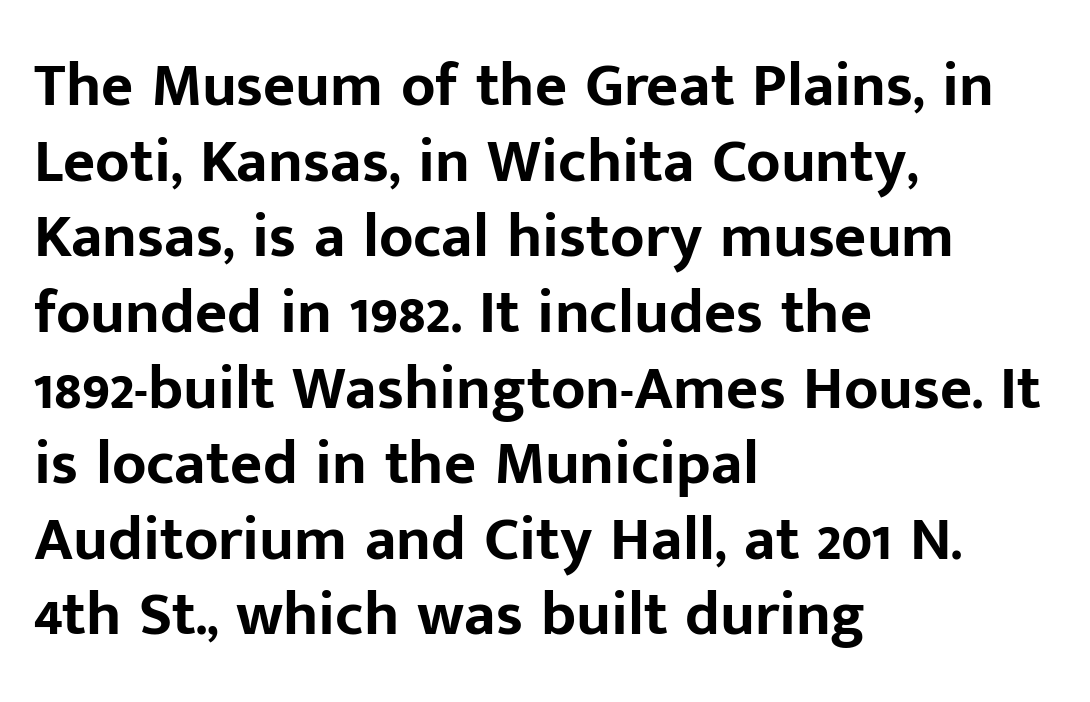
What stands out about the letter spacing? Nothing — it is the standard amount. Caption: multi-line text, flush left, ragged right. Vertical strokes here are truly vertical. Regarding serifs, this sample does without them.
